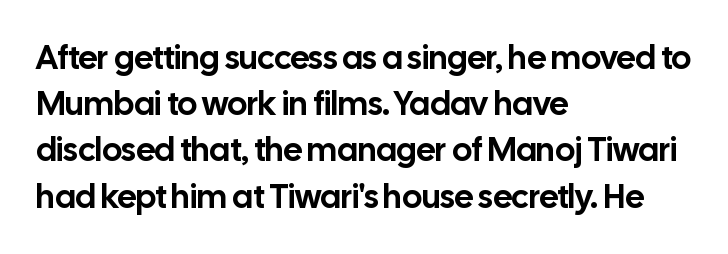
Q: Is the text italic (slanted)? A: No, it is upright.
Q: Is the typeface a serif or a sans-serif typeface? A: Sans-serif.
Q: Is the text underlined? A: No.
Q: How is the paragraph aligned? A: Left-aligned.
Q: Is the spacing between letters normal or unusually wide? A: Normal.
Q: Is the spacing between lines tight, normal or loose? A: Normal.
Q: Width (condensed, normal, or wide)? A: Normal.
Q: Stroke contrast? A: Low.
Q: x-height? A: Medium.
Q: Monospaced? A: No.
